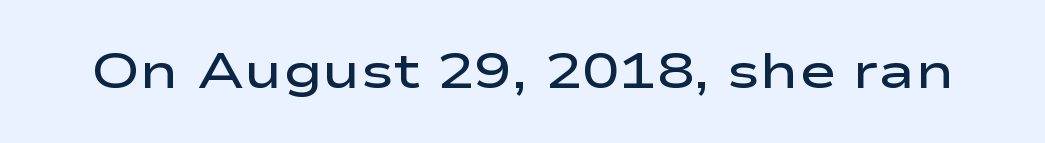
The image shows 50 px semibold, wide sans-serif type, upright; set normal letter spacing, not underlined; low stroke contrast and a medium x-height.
